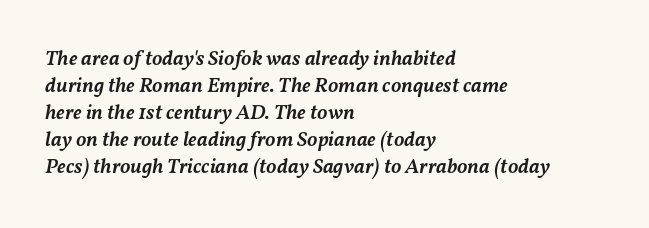
Does extra space separate the letters? No, they use regular spacing. The letters are semibold — heavier than regular but short of a full bold. Quick note: interline space is typical. The area under the type is left untouched. In terms of posture, this sample is oblique. This sample is left-justified, so line endings fall wherever the words run out.
